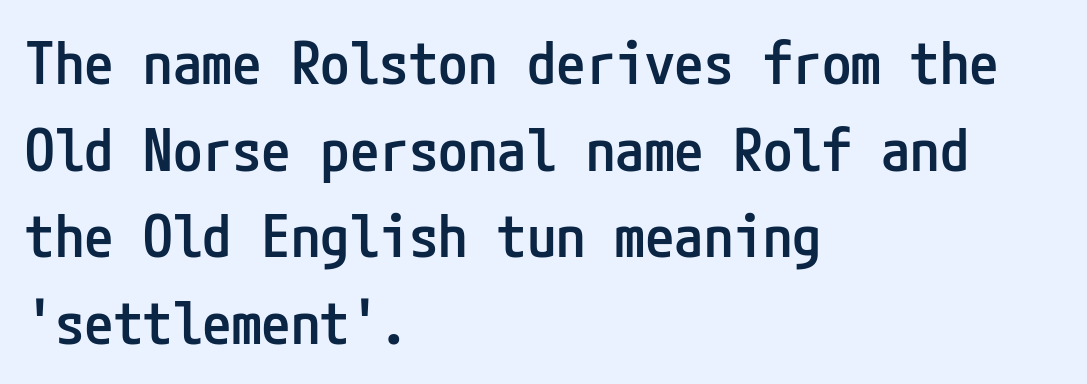
All the whitespace from short lines collects on the right. This is roman type, the default non-slanted kind. Is this a sans? Yes — the strokes have no serifs. Decoration check: the copy has no underline.
